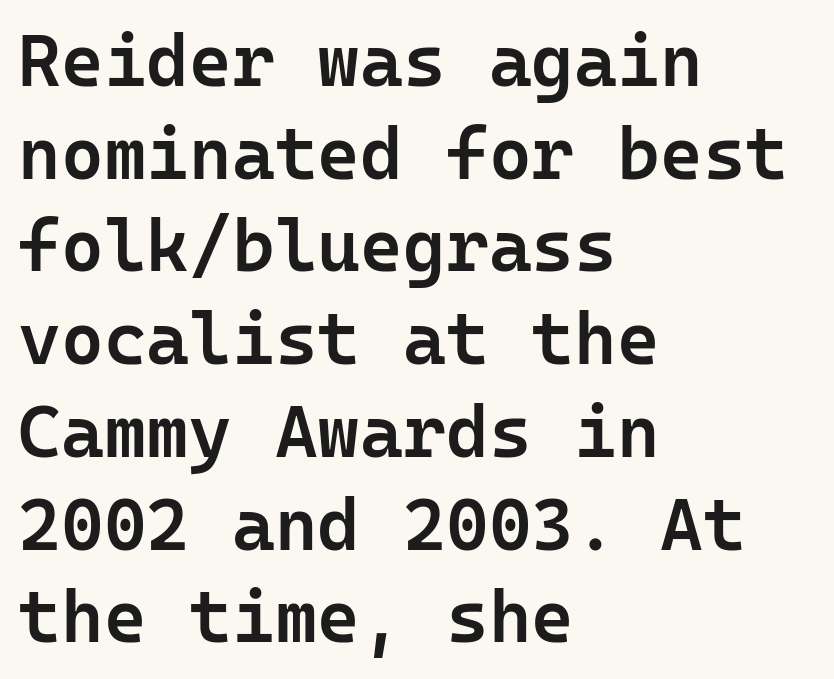
Q: Is the text bold? A: Semi-bold.
Q: Is the text italic (slanted)? A: No, it is upright.
Q: Is the typeface a serif or a sans-serif typeface? A: Sans-serif.
Q: Is the text underlined? A: No.
Q: How is the paragraph aligned? A: Left-aligned.
Q: Is the spacing between letters normal or unusually wide? A: Normal.
Q: Is the spacing between lines tight, normal or loose? A: Normal.
Q: Width (condensed, normal, or wide)? A: Normal.
Q: Stroke contrast? A: Low.
Q: x-height? A: Medium.
Q: Monospaced? A: Yes.
